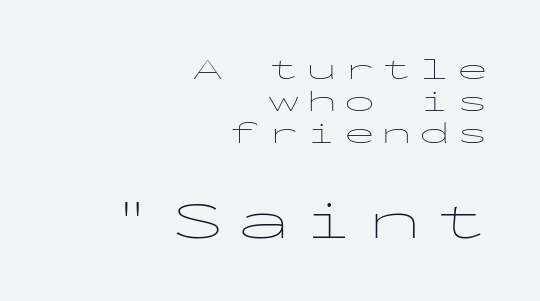
Q: Is the text bold? A: No.
Q: Is the text italic (slanted)? A: No, it is upright.
Q: Is the typeface a serif or a sans-serif typeface? A: Sans-serif.
Q: Is the text underlined? A: No.
Q: How is the paragraph aligned? A: Right-aligned.
Q: Is the spacing between letters normal or unusually wide? A: Unusually wide.
Q: Is the spacing between lines tight, normal or loose? A: Tight.
Q: Which block of text is set in a larger size, the first (top) or the second (bottom)? A: The second (bottom) one.
Q: Width (condensed, normal, or wide)? A: Wide.
Q: Stroke contrast? A: Low.
Q: x-height? A: Medium.
Q: Monospaced? A: Yes.
